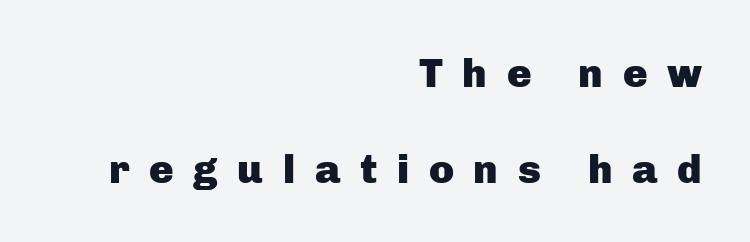
{"serif": "no", "italic": "no", "bold": "yes", "weight": "heavy", "width": "normal", "stroke_contrast": "low", "x_height": "medium", "monospaced": "no", "underline": "no", "align": "right", "line_spacing": "loose", "line_spacing_ratio": 2.34, "letter_spacing": "wide", "letter_spacing_em": 0.48, "glyph_px": 41}
